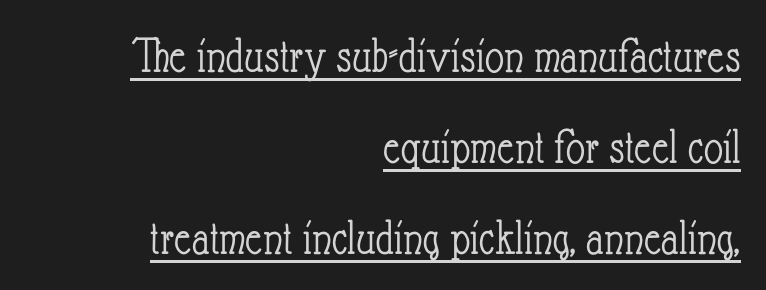
Q: Is the text bold? A: No.
Q: Is the text italic (slanted)? A: No, it is upright.
Q: Is the text underlined? A: Yes.
Q: How is the paragraph aligned? A: Right-aligned.
Q: Is the spacing between letters normal or unusually wide? A: Normal.
Q: Width (condensed, normal, or wide)? A: Condensed.
Q: Stroke contrast? A: Low.
Q: x-height? A: Small.
Q: Monospaced? A: No.
